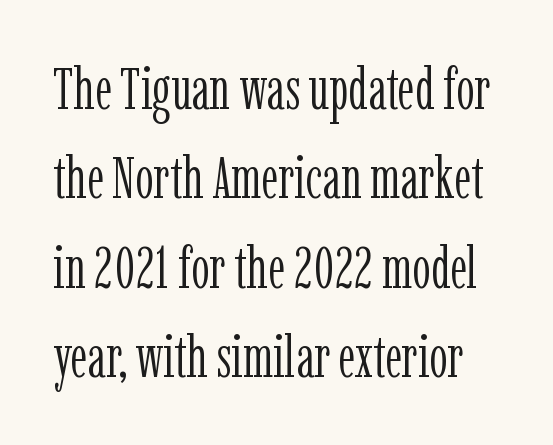
The horizontal fit of the characters is conventional and even. The lettering stays uniformly vertical, giving the passage a roman look. Each letter keeps its own natural width here, so spacing adapts to shape. The typeface has the unassuming heft of standard copy or less. Serif or sans? Serif — the stroke terminals have little feet. Descenders hang freely into open space.
